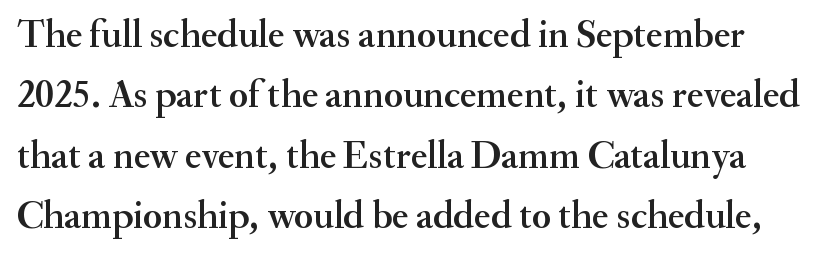
Q: Is the text italic (slanted)? A: No, it is upright.
Q: Is the typeface a serif or a sans-serif typeface? A: Serif.
Q: Is the text underlined? A: No.
Q: Is the spacing between letters normal or unusually wide? A: Normal.
Q: Is the spacing between lines tight, normal or loose? A: Normal.
Q: Width (condensed, normal, or wide)? A: Normal.
Q: Stroke contrast? A: Medium.
Q: x-height? A: Small.
Q: Monospaced? A: No.
